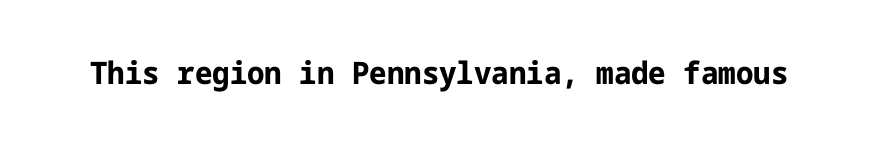
{"serif": "no", "italic": "no", "bold": "yes", "weight": "bold", "width": "normal", "stroke_contrast": "low", "x_height": "medium", "underline": "no", "letter_spacing": "normal", "letter_spacing_em": 0.0, "glyph_px": 31}
